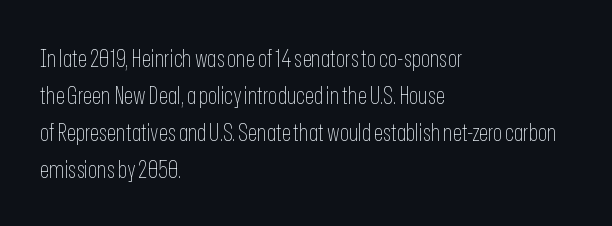
{"italic": "no", "bold": "no", "underline": "no", "align": "left", "line_spacing": "normal", "line_spacing_ratio": 1.54, "letter_spacing": "normal", "letter_spacing_em": 0.0, "glyph_px": 24}
